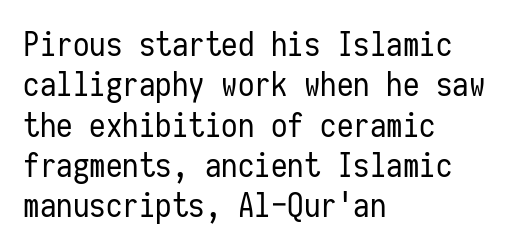
Rule under the text: the space is simply empty. Nobody touched the tracking dial on this one. The weight tops out at a normal text grade. You can tell it's not italic because the verticals are truly vertical.
